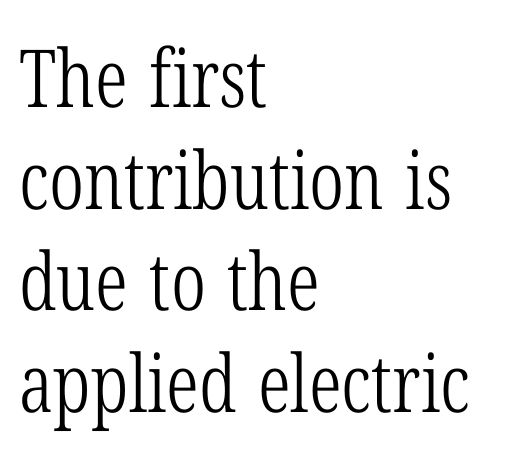
These lines are composed in type with serifs. Here the glyphs are tracked normally, forming tight word shapes. The typesetter chose a ragged-right arrangement here. The space directly below the letters is spotless. Weight: in the light-to-regular range. Is there any slant? The stems are plumb.
